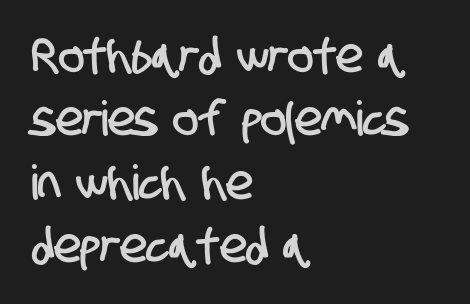
The image shows 48 px condensed sans-serif type; set left-aligned, normal line spacing (1.32x), normal letter spacing, not underlined; low stroke contrast and a large x-height.
